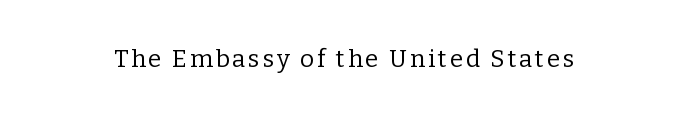
The image shows 24 px text type, upright; set not underlined.
